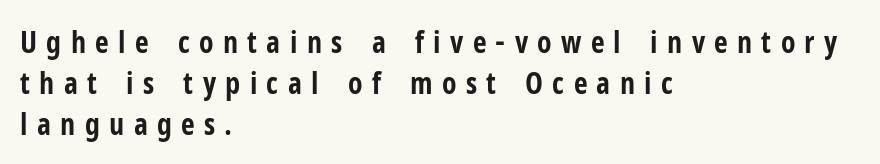
The passage is arranged the way most books set body copy — flush left. If you drew a line through each stem, it would be perfectly vertical. The space between consecutive lines is moderate. Weight check: bold — yes, fully.
